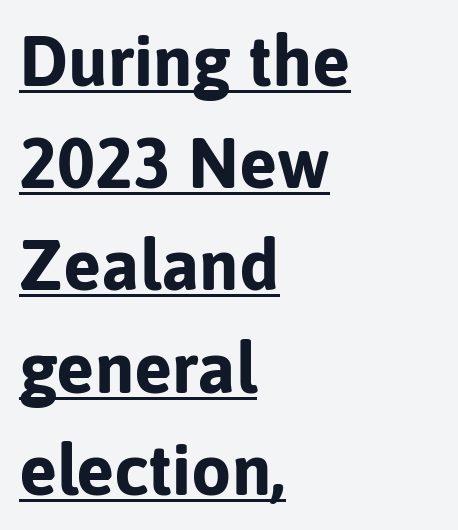
Q: Is the text bold? A: Yes.
Q: Is the text italic (slanted)? A: No, it is upright.
Q: Is the typeface a serif or a sans-serif typeface? A: Sans-serif.
Q: Is the text underlined? A: Yes.
Q: How is the paragraph aligned? A: Left-aligned.
Q: Is the spacing between letters normal or unusually wide? A: Normal.
Q: Is the spacing between lines tight, normal or loose? A: Normal.
Q: Width (condensed, normal, or wide)? A: Normal.
Q: Stroke contrast? A: Low.
Q: x-height? A: Medium.
Q: Monospaced? A: No.
